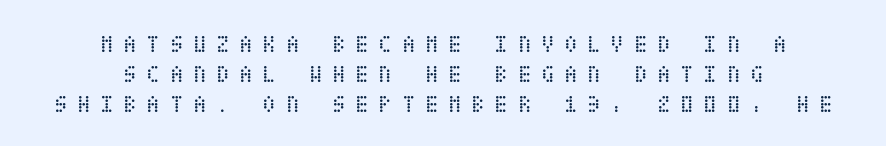
The image shows 24 px text type, upright; set centered, line spacing 1.24x, unusually wide letter spacing (+0.42 em), not underlined.
